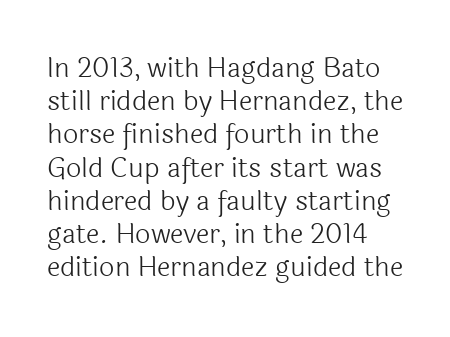
The zone under the glyphs is completely vacant. The passage is arranged the way most books set body copy — flush left. The type sits square on the baseline with zero lean. Weight: in the light-to-regular range. In terms of letterspacing, this is plain default setting.
